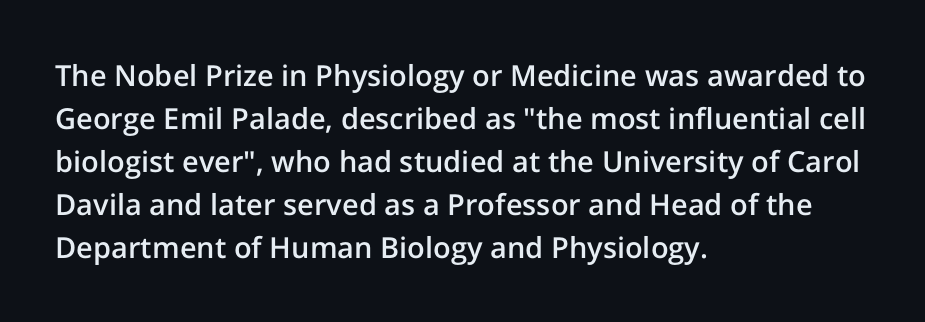
The image shows 29 px semibold sans-serif type, upright; set left-aligned, normal line spacing (1.48x), normal letter spacing, not underlined; low stroke contrast and a medium x-height.
